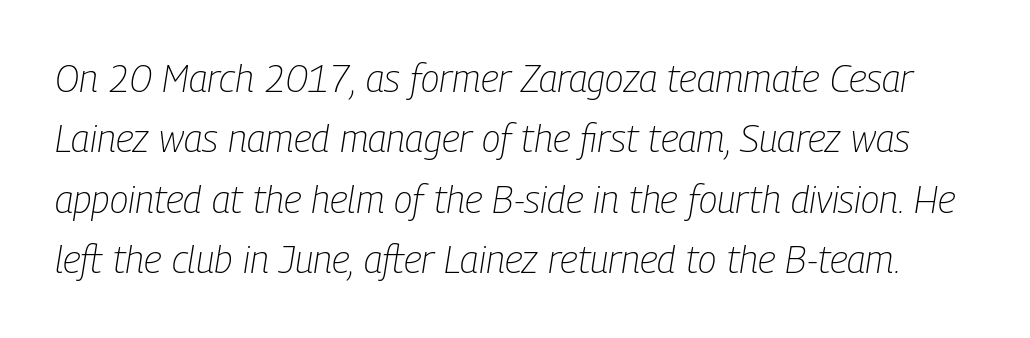
The image shows 38 px light, condensed type, italic (leaning right); set normal line spacing (1.59x), normal letter spacing, not underlined; low stroke contrast and a medium x-height.
